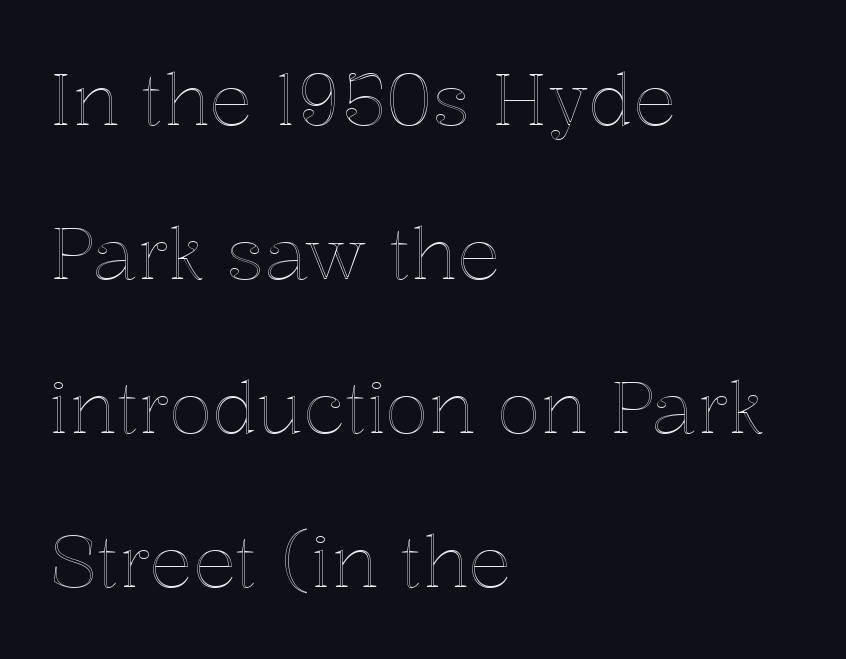
{"italic": "no", "width": "normal", "x_height": "medium", "monospaced": "no", "underline": "no", "align": "left", "line_spacing": "loose", "line_spacing_ratio": 2.14, "letter_spacing": "normal", "letter_spacing_em": 0.0, "glyph_px": 72}
